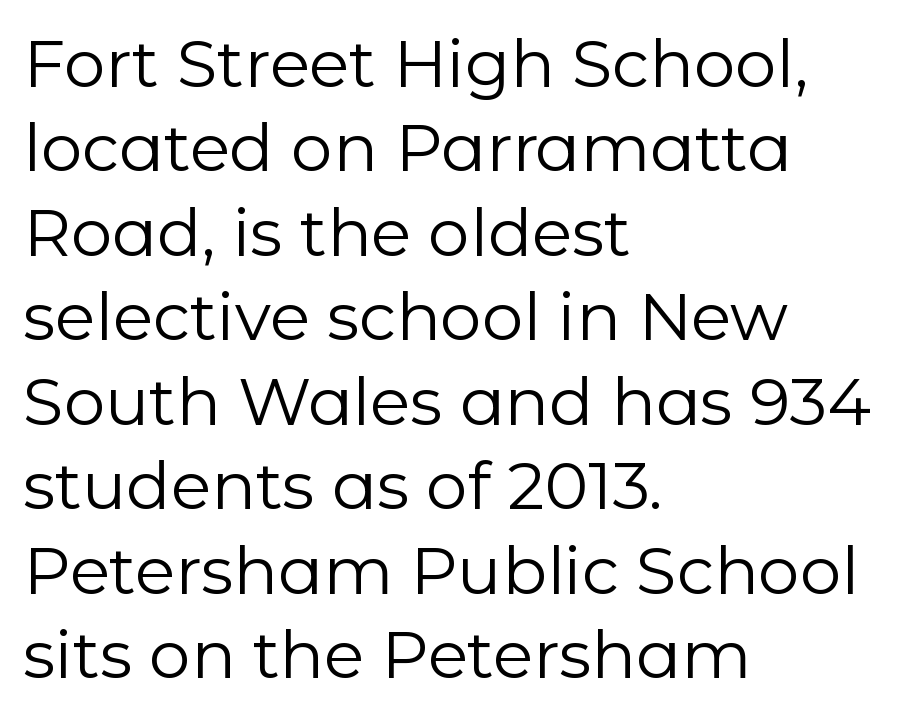
The image shows 66 px regular-weight sans-serif type, upright; set left-aligned, normal line spacing (1.28x), normal letter spacing, not underlined; low stroke contrast and a medium x-height.
